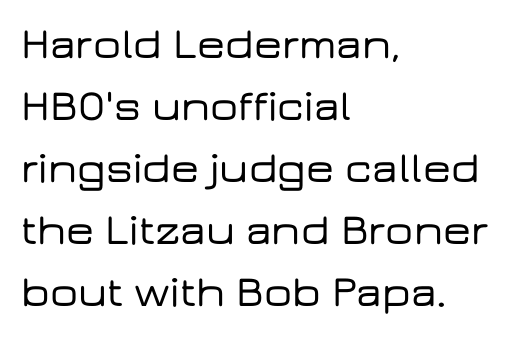
The image shows 44 px wide sans-serif type, upright; set left-aligned, normal line spacing (1.41x), normal letter spacing, not underlined; low stroke contrast and a medium x-height.
